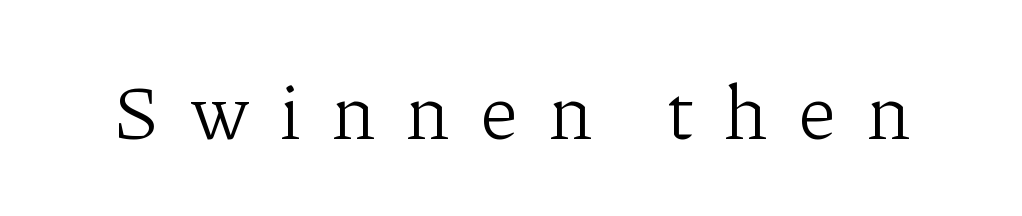
Q: Is the text bold? A: No.
Q: Is the text italic (slanted)? A: No, it is upright.
Q: Is the typeface a serif or a sans-serif typeface? A: Serif.
Q: Is the text underlined? A: No.
Q: Is the spacing between letters normal or unusually wide? A: Unusually wide.
Q: Width (condensed, normal, or wide)? A: Normal.
Q: Stroke contrast? A: Low.
Q: x-height? A: Medium.
Q: Monospaced? A: No.
